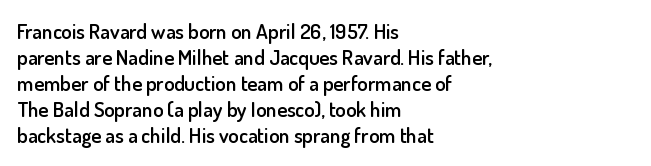
Q: Is the text bold? A: Semi-bold.
Q: Is the text italic (slanted)? A: No, it is upright.
Q: Is the text underlined? A: No.
Q: How is the paragraph aligned? A: Left-aligned.
Q: Is the spacing between letters normal or unusually wide? A: Normal.
